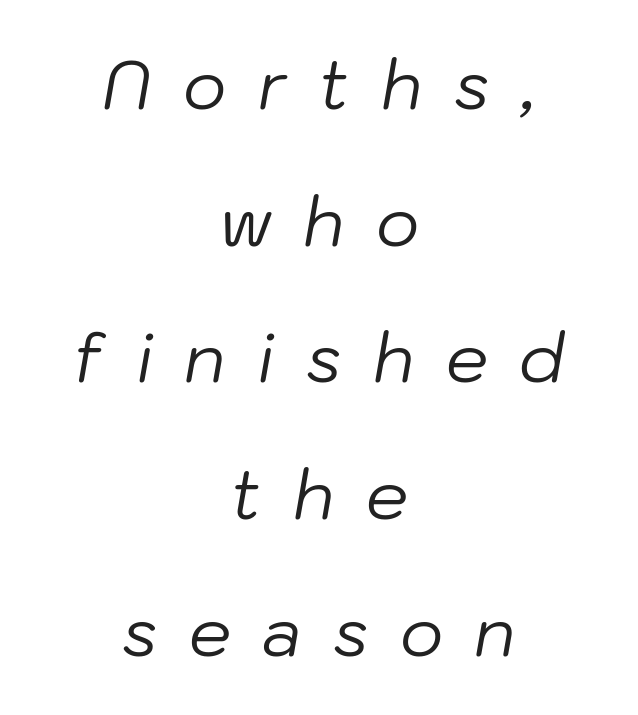
The image shows 67 px regular-weight type, italic (leaning right); set centered, loose line spacing (2.04x), unusually wide letter spacing (+0.47 em), not underlined; low stroke contrast and a medium x-height.
